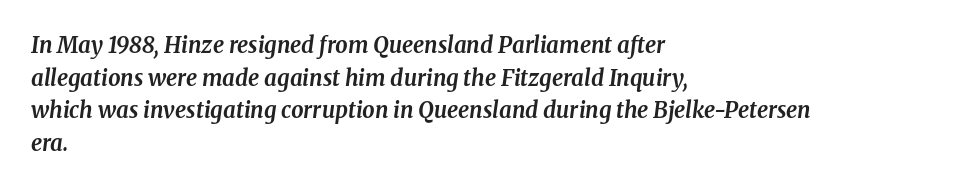
Does the copy run flush right? No — it runs flush left. The gaps between neighbouring characters are ordinary and unremarkable. Anything drawn beneath the words? Only blank space. Regular leading. Heft: maximum for text — a bold. A typesetter would mark this as italic.
